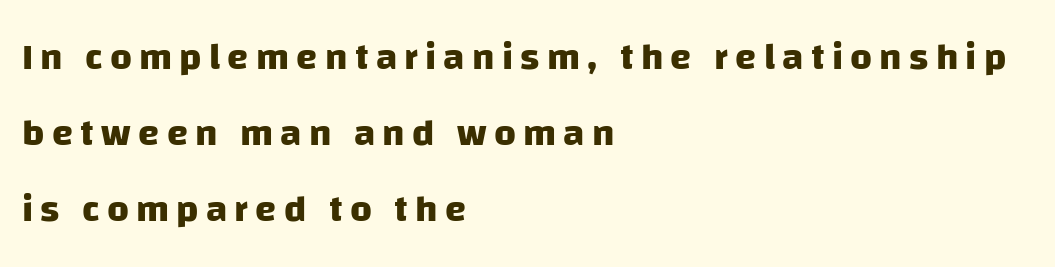
Q: Is the text bold? A: Yes.
Q: Is the typeface a serif or a sans-serif typeface? A: Sans-serif.
Q: Is the text underlined? A: No.
Q: How is the paragraph aligned? A: Left-aligned.
Q: Is the spacing between lines tight, normal or loose? A: Loose.
Q: Width (condensed, normal, or wide)? A: Normal.
Q: Stroke contrast? A: Low.
Q: x-height? A: Large.
Q: Monospaced? A: No.
